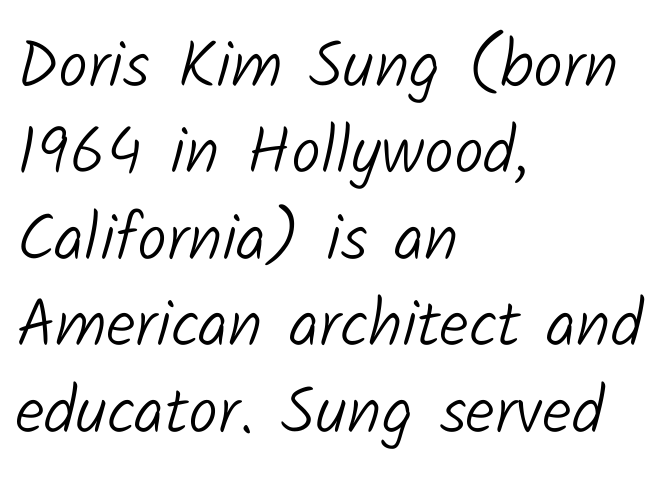
Q: Is the text bold? A: No.
Q: Is the typeface a serif or a sans-serif typeface? A: Sans-serif.
Q: Is the text underlined? A: No.
Q: How is the paragraph aligned? A: Left-aligned.
Q: Is the spacing between letters normal or unusually wide? A: Normal.
Q: Is the spacing between lines tight, normal or loose? A: Normal.
Q: Width (condensed, normal, or wide)? A: Normal.
Q: Stroke contrast? A: Low.
Q: x-height? A: Medium.
Q: Monospaced? A: No.
